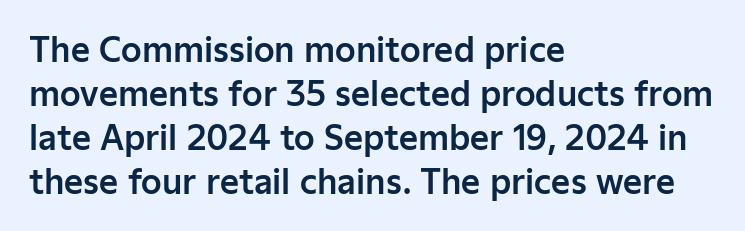
Q: Is the text italic (slanted)? A: No, it is upright.
Q: Is the typeface a serif or a sans-serif typeface? A: Sans-serif.
Q: Is the text underlined? A: No.
Q: How is the paragraph aligned? A: Left-aligned.
Q: Is the spacing between letters normal or unusually wide? A: Normal.
Q: Is the spacing between lines tight, normal or loose? A: Normal.
Q: Width (condensed, normal, or wide)? A: Normal.
Q: Stroke contrast? A: Low.
Q: x-height? A: Medium.
Q: Monospaced? A: No.
